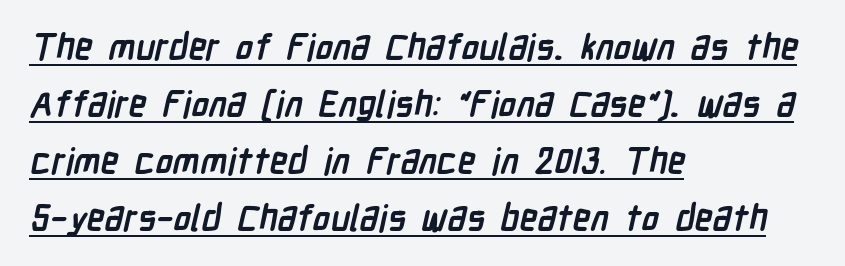
Q: Is the text bold? A: Yes.
Q: Is the typeface a serif or a sans-serif typeface? A: Sans-serif.
Q: Is the text underlined? A: Yes.
Q: How is the paragraph aligned? A: Left-aligned.
Q: Is the spacing between letters normal or unusually wide? A: Normal.
Q: Is the spacing between lines tight, normal or loose? A: Normal.
Q: Width (condensed, normal, or wide)? A: Condensed.
Q: Stroke contrast? A: Low.
Q: x-height? A: Medium.
Q: Monospaced? A: No.
